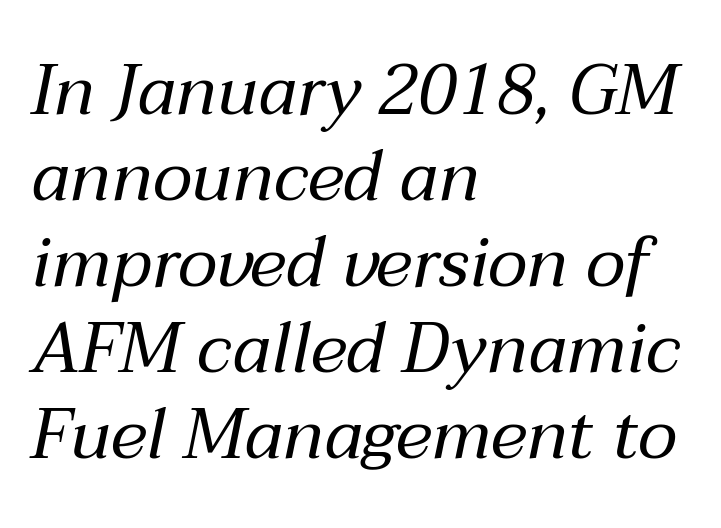
Every character sits at an angle, as italics do. On a weight scale, this lands at 450 or below. The zone under the glyphs is completely vacant. The face used here is proportionally spaced, like ordinary book or web type. The passage shown has conventional tracking throughout. These lines are set flush left with a ragged right edge.
